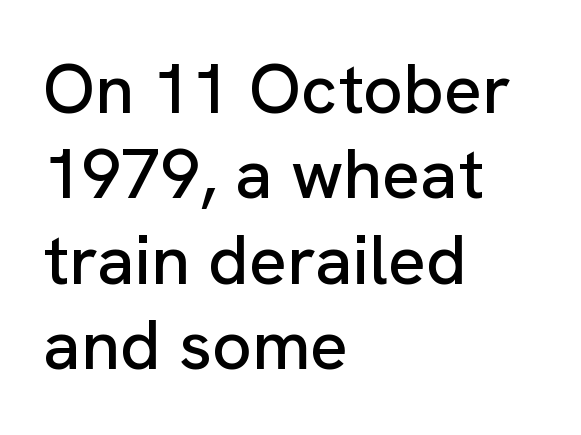
The typeface chosen for these lines omits serifs. Do the characters align in a grid? No, the font is proportional. Unlike italic type, these characters show no tilt at all. Nobody drew a line under any word here.
